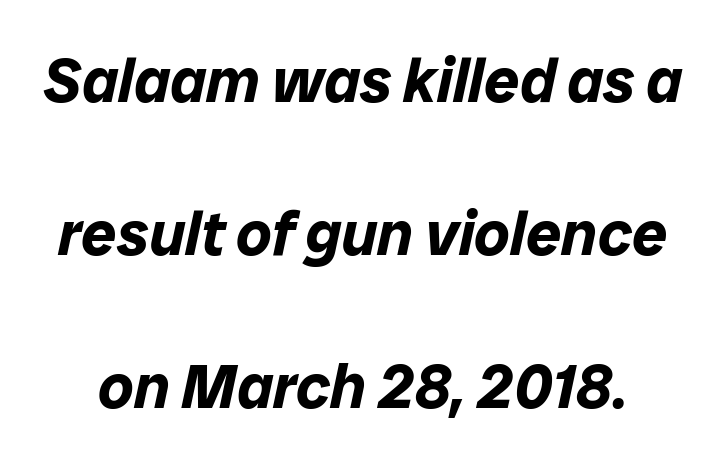
{"italic": "yes", "lean": "right", "slant_degrees": 12, "bold": "yes", "weight": "bold", "width": "normal", "stroke_contrast": "low", "x_height": "medium", "monospaced": "no", "underline": "no", "line_spacing": "loose", "line_spacing_ratio": 2.47, "letter_spacing": "normal", "letter_spacing_em": 0.0, "glyph_px": 62}
